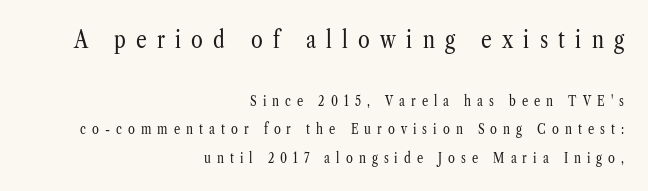
The image shows 24 px text type, upright; set right-aligned, loose line spacing (2.03x), unusually wide letter spacing (+0.43 em), not underlined; the first (top) block is 1.71x larger.
